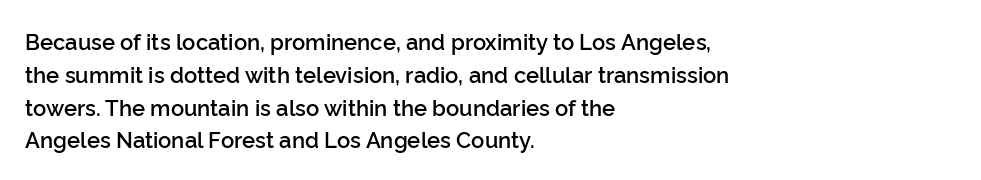
The image shows 22 px text type, upright; set left-aligned, normal line spacing (1.49x), normal letter spacing, not underlined.
